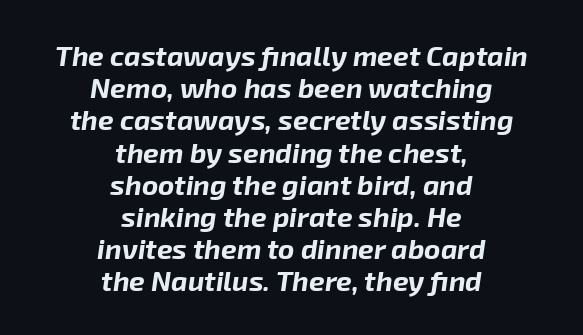
Q: Is the text bold? A: Yes.
Q: Is the text italic (slanted)? A: Yes, it leans right by about 8 degrees.
Q: Is the text underlined? A: No.
Q: How is the paragraph aligned? A: Centered.
Q: Is the spacing between letters normal or unusually wide? A: Normal.
Q: Is the spacing between lines tight, normal or loose? A: Tight.
Q: Width (condensed, normal, or wide)? A: Normal.
Q: Stroke contrast? A: Low.
Q: x-height? A: Medium.
Q: Monospaced? A: No.
